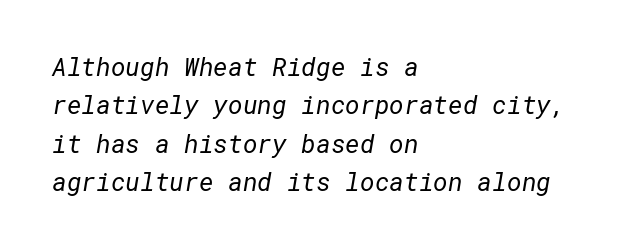
{"bold": "no", "underline": "no", "align": "left", "line_spacing": "normal", "line_spacing_ratio": 1.54, "letter_spacing": "normal", "letter_spacing_em": 0.0, "glyph_px": 25}
